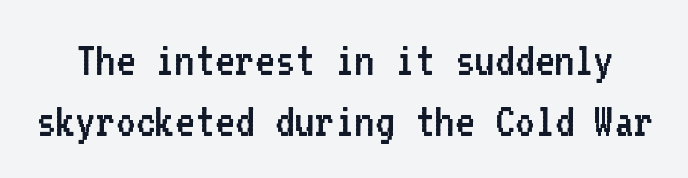
The image shows 48 px regular-weight sans-serif type, upright, monospaced; set normal line spacing (1.27x), normal letter spacing, not underlined; low stroke contrast and a medium x-height.
